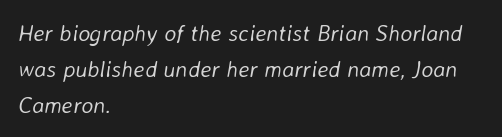
{"italic": "yes", "lean": "right", "slant_degrees": 8, "bold": "no", "underline": "no", "align": "left", "line_spacing": "normal", "line_spacing_ratio": 1.56, "letter_spacing": "normal", "letter_spacing_em": 0.0, "glyph_px": 23}
